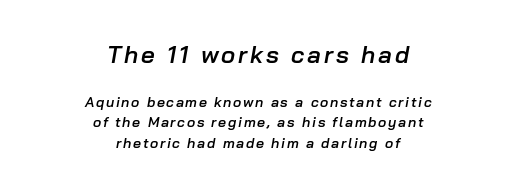
The image shows 24 px text type, italic (leaning right); set centered, normal line spacing (1.45x), not underlined; the first (top) block is 1.71x larger.
